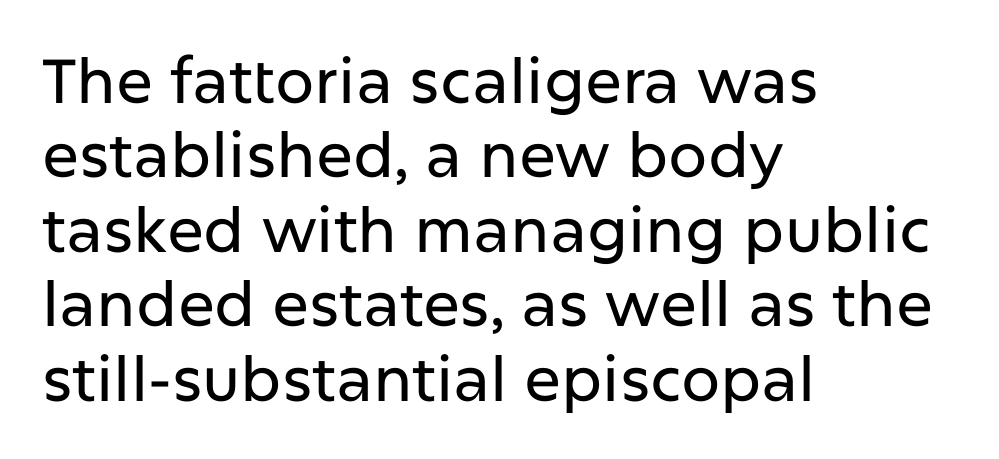
Q: Is the text italic (slanted)? A: No, it is upright.
Q: Is the typeface a serif or a sans-serif typeface? A: Sans-serif.
Q: Is the text underlined? A: No.
Q: How is the paragraph aligned? A: Left-aligned.
Q: Is the spacing between letters normal or unusually wide? A: Normal.
Q: Width (condensed, normal, or wide)? A: Normal.
Q: Stroke contrast? A: Low.
Q: x-height? A: Medium.
Q: Monospaced? A: No.
